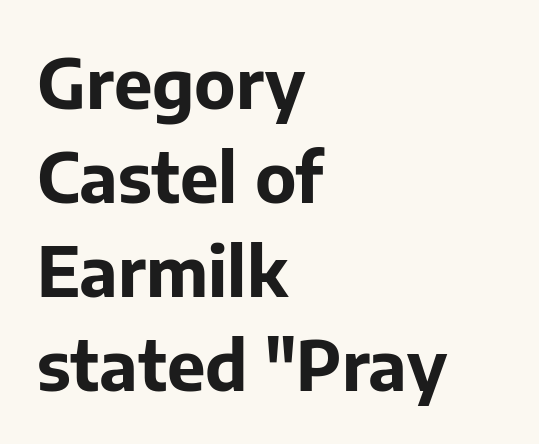
Q: Is the text bold? A: Yes.
Q: Is the text italic (slanted)? A: No, it is upright.
Q: Is the typeface a serif or a sans-serif typeface? A: Sans-serif.
Q: Is the text underlined? A: No.
Q: How is the paragraph aligned? A: Left-aligned.
Q: Is the spacing between letters normal or unusually wide? A: Normal.
Q: Is the spacing between lines tight, normal or loose? A: Normal.
Q: Width (condensed, normal, or wide)? A: Normal.
Q: Stroke contrast? A: Low.
Q: x-height? A: Medium.
Q: Monospaced? A: No.
